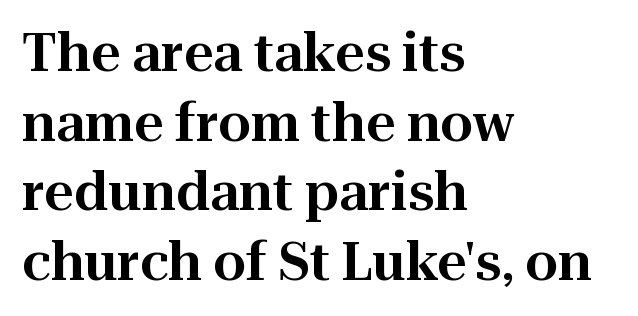
{"serif": "yes", "italic": "no", "width": "normal", "stroke_contrast": "high", "x_height": "medium", "monospaced": "no", "underline": "no", "align": "left", "line_spacing": "normal", "line_spacing_ratio": 1.34, "letter_spacing": "normal", "letter_spacing_em": 0.0, "glyph_px": 52}
